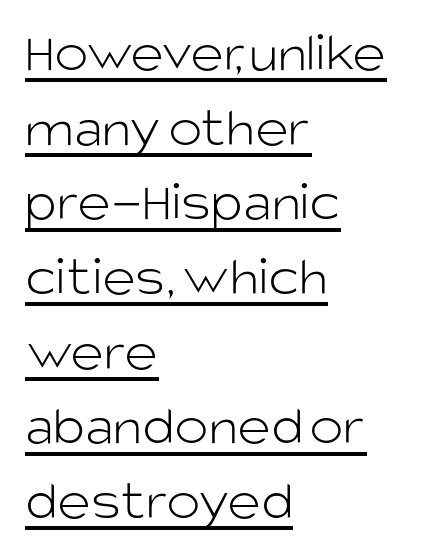
Emphasis is given by a line drawn under the lettering. You could not count columns in this text — the font is proportionally spaced. The typesetter chose a ragged-right arrangement here. The font family rendered here belongs to the sans-serif group.
